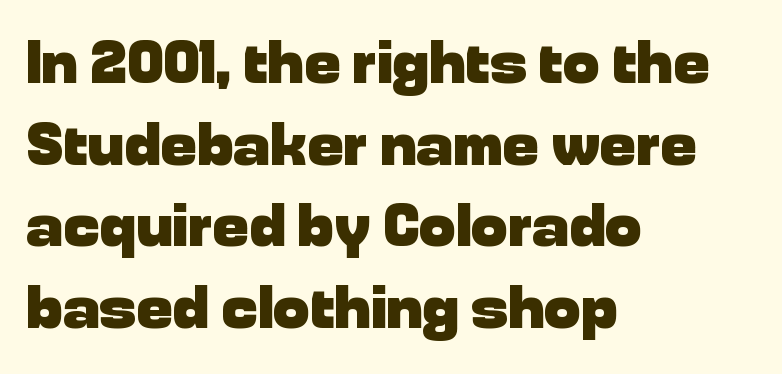
Line starts are locked; line ends wander. The designer left line spacing at the default. Do the letters lean? They stand straight. Is this a fixed-width face? No — the glyphs have proportional, varying widths.
